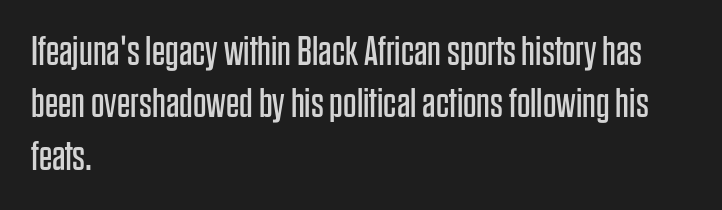
The image shows 42 px regular-weight, condensed sans-serif type, upright; set left-aligned, normal line spacing (1.25x), normal letter spacing, not underlined; low stroke contrast and a large x-height.
